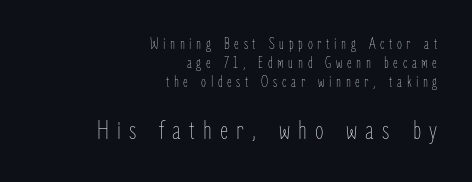
The image shows 28 px thin, condensed type, upright; set right-aligned, line spacing 1.19x, unusually wide letter spacing (+0.29 em), not underlined; the second (bottom) block is 1.75x larger; low stroke contrast and a medium x-height.
